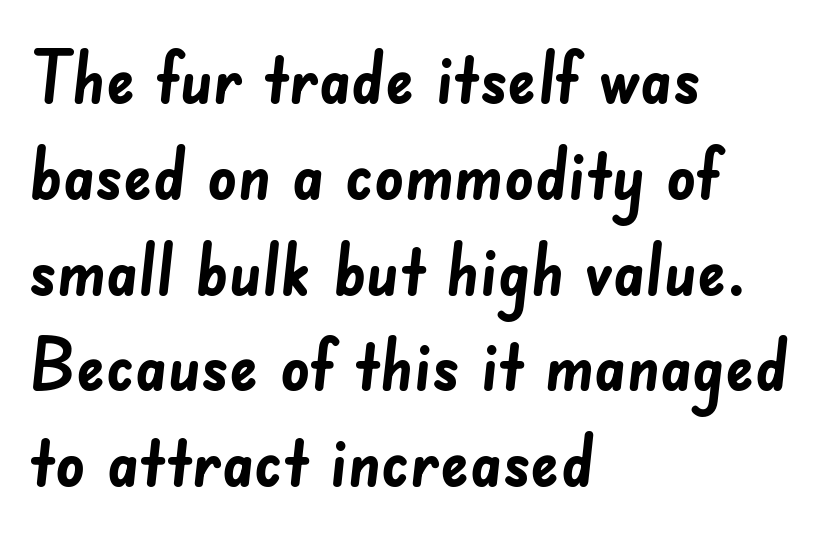
Q: Is the text bold? A: Yes.
Q: Is the typeface a serif or a sans-serif typeface? A: Sans-serif.
Q: Is the text underlined? A: No.
Q: How is the paragraph aligned? A: Left-aligned.
Q: Is the spacing between letters normal or unusually wide? A: Normal.
Q: Is the spacing between lines tight, normal or loose? A: Normal.
Q: Width (condensed, normal, or wide)? A: Normal.
Q: Stroke contrast? A: Low.
Q: x-height? A: Small.
Q: Monospaced? A: No.
